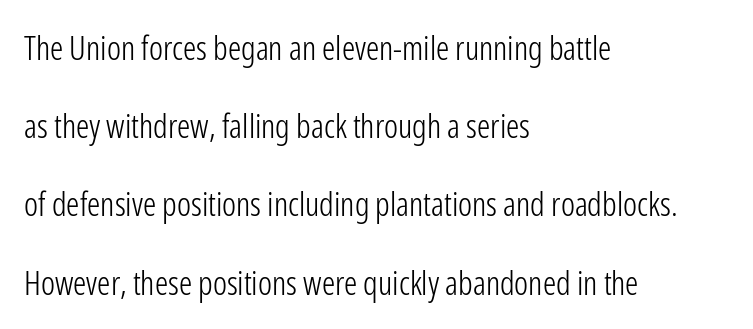
Q: Is the text bold? A: No.
Q: Is the text italic (slanted)? A: No, it is upright.
Q: Is the typeface a serif or a sans-serif typeface? A: Sans-serif.
Q: Is the text underlined? A: No.
Q: How is the paragraph aligned? A: Left-aligned.
Q: Is the spacing between letters normal or unusually wide? A: Normal.
Q: Is the spacing between lines tight, normal or loose? A: Loose.
Q: Width (condensed, normal, or wide)? A: Condensed.
Q: Stroke contrast? A: Low.
Q: x-height? A: Medium.
Q: Monospaced? A: No.
